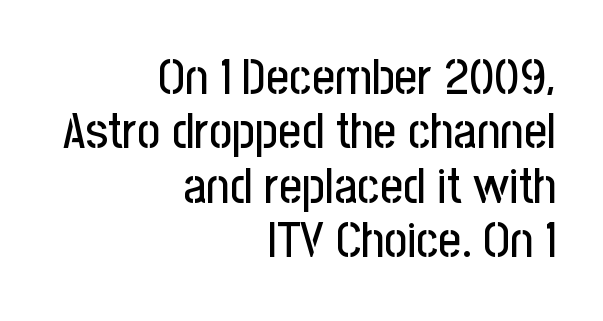
Notice how descenders almost collide with the ascenders below — that's tight leading. Posture: upright roman. These lines keep a tight, regular rhythm from letter to letter. Note: no serifs on the glyphs. This sample has the flowing, uneven cadence of proportional lettering. Which margin do the lines hug? The right one — the left edge is uneven.
